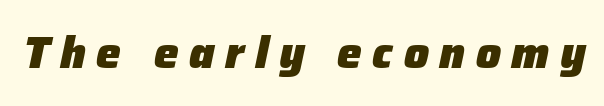
Descender tails drop into unmarked territory. Is the letter spacing exaggerated? Yes — the characters are pushed far apart. Emphasis-style slanted type is in use. Bold? Absolutely — the strokes are thick and heavy.
